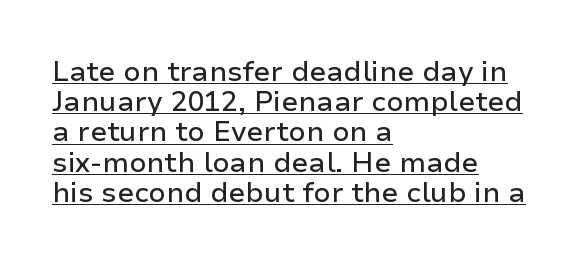
{"serif": "no", "italic": "no", "width": "normal", "stroke_contrast": "low", "x_height": "medium", "monospaced": "no", "underline": "yes", "align": "left", "line_spacing": "tight", "line_spacing_ratio": 1.08, "letter_spacing": "normal", "letter_spacing_em": 0.0, "glyph_px": 28}
